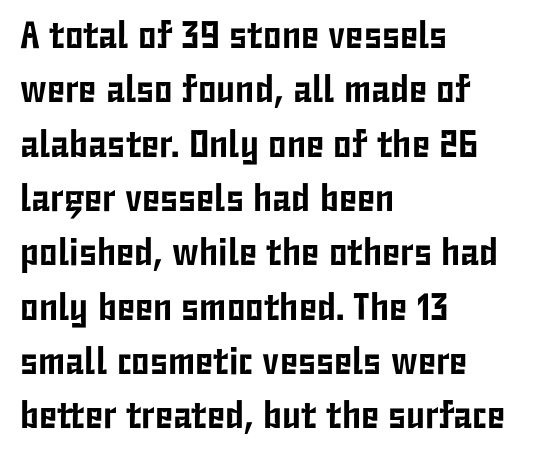
Q: Is the text italic (slanted)? A: No, it is upright.
Q: Is the typeface a serif or a sans-serif typeface? A: Sans-serif.
Q: Is the text underlined? A: No.
Q: How is the paragraph aligned? A: Left-aligned.
Q: Is the spacing between letters normal or unusually wide? A: Normal.
Q: Is the spacing between lines tight, normal or loose? A: Normal.
Q: Width (condensed, normal, or wide)? A: Condensed.
Q: Stroke contrast? A: Low.
Q: x-height? A: Medium.
Q: Monospaced? A: No.
